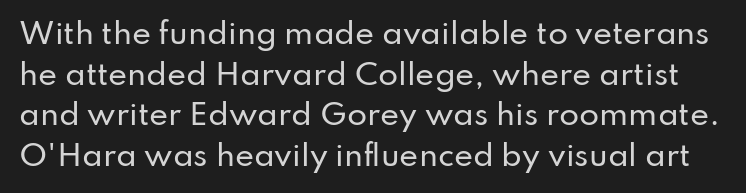
Q: Is the text italic (slanted)? A: No, it is upright.
Q: Is the typeface a serif or a sans-serif typeface? A: Sans-serif.
Q: Is the text underlined? A: No.
Q: Is the spacing between letters normal or unusually wide? A: Normal.
Q: Is the spacing between lines tight, normal or loose? A: Normal.
Q: Width (condensed, normal, or wide)? A: Normal.
Q: Stroke contrast? A: Low.
Q: x-height? A: Small.
Q: Monospaced? A: No.
